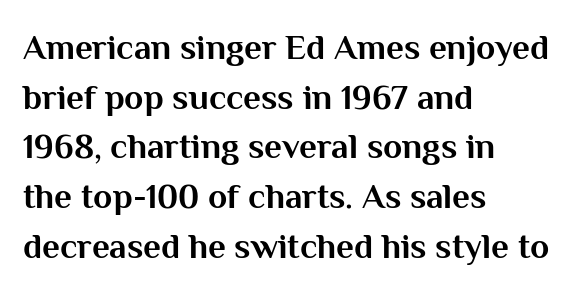
Q: Is the text bold? A: Yes.
Q: Is the text italic (slanted)? A: No, it is upright.
Q: Is the typeface a serif or a sans-serif typeface? A: Sans-serif.
Q: Is the text underlined? A: No.
Q: How is the paragraph aligned? A: Left-aligned.
Q: Is the spacing between letters normal or unusually wide? A: Normal.
Q: Is the spacing between lines tight, normal or loose? A: Normal.
Q: Width (condensed, normal, or wide)? A: Normal.
Q: Stroke contrast? A: Medium.
Q: x-height? A: Medium.
Q: Monospaced? A: No.
